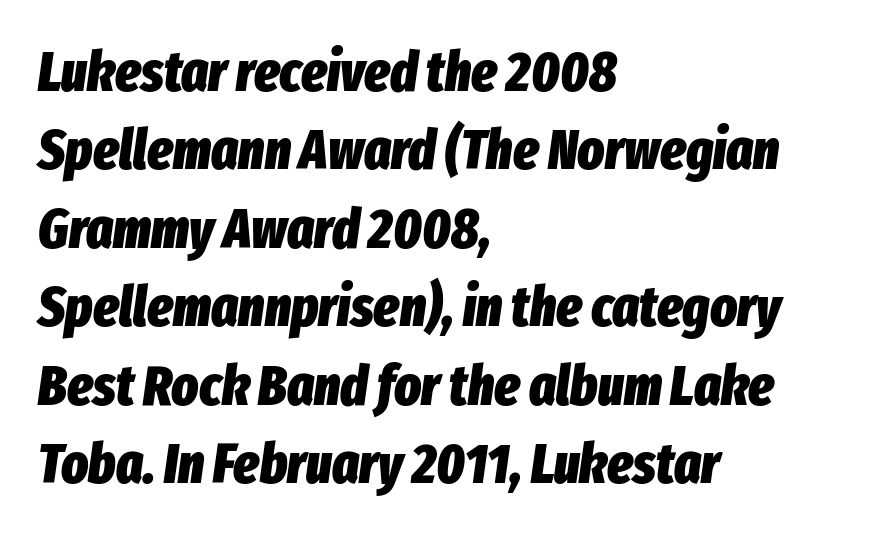
{"italic": "yes", "lean": "right", "slant_degrees": 8, "bold": "yes", "weight": "heavy", "width": "condensed", "stroke_contrast": "low", "x_height": "medium", "monospaced": "no", "underline": "no", "align": "left", "line_spacing": "normal", "line_spacing_ratio": 1.4, "letter_spacing": "normal", "letter_spacing_em": 0.0, "glyph_px": 56}
